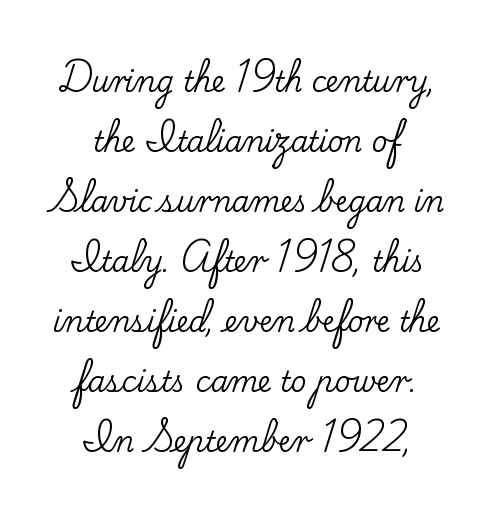
The baseline area is clear. These lines are centered, leaving both edges ragged. Honestly, the rows look like they've been pulled way apart. There is no visible air inserted between adjacent glyphs.
